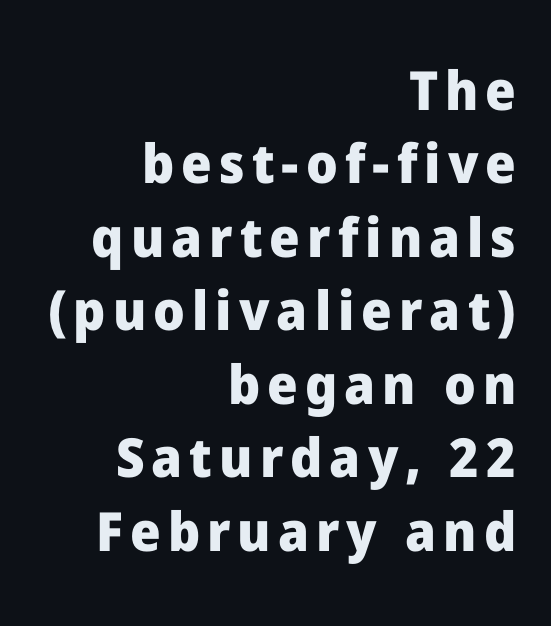
The image shows 54 px heavy sans-serif type, upright; set right-aligned, normal line spacing (1.36x), not underlined; low stroke contrast and a medium x-height.
